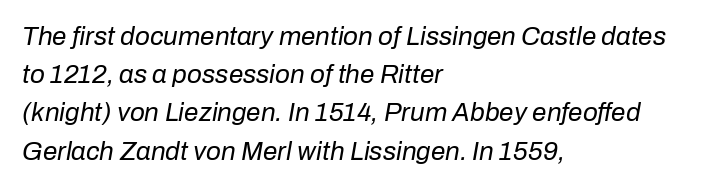
The face used here is rendered with its standard letterfit. Clear beneath every line of the passage. Quick note: interline space is typical. If you drew a ruler down the left edge, every line would touch it. No letter is thick-stroked: the sample isn't bold.
